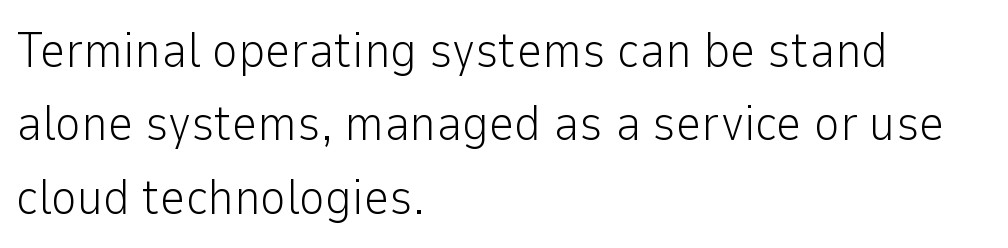
{"serif": "no", "italic": "no", "bold": "no", "weight": "light", "width": "normal", "stroke_contrast": "low", "x_height": "medium", "monospaced": "no", "underline": "no", "align": "left", "line_spacing": "normal", "line_spacing_ratio": 1.47, "letter_spacing": "normal", "letter_spacing_em": 0.0, "glyph_px": 50}
